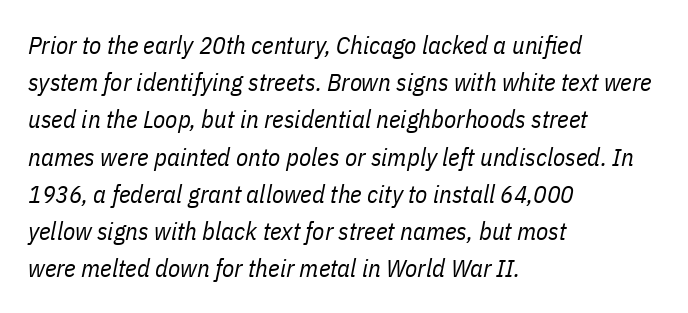
Line starts are locked; line ends wander. Short note: letters normally spaced. It's the slanting kind of type. This rendering features lettering with no underline. If you measured baseline to baseline, you'd find a middling distance.
